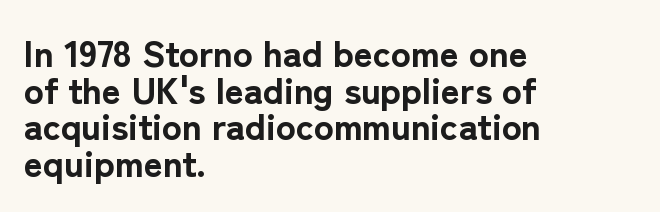
Students, this is bold: see how much ink each stroke carries. Are there feet on the stems? There aren't — it's a sans. The words here are not underlined. A typesetter would call this zero additional tracking. The space between consecutive lines is stingy. The specimen reads as upright at a glance.
